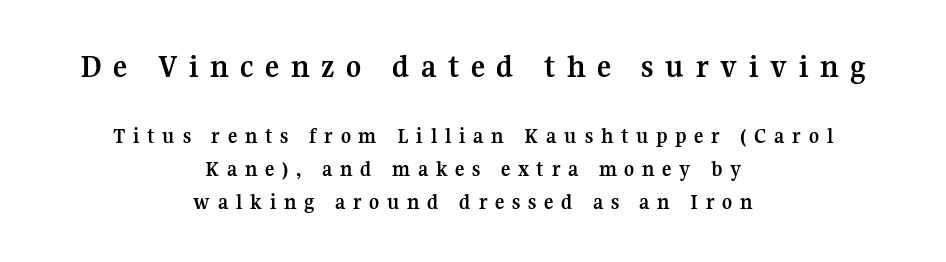
{"serif": "yes", "italic": "no", "bold": "yes", "weight": "semibold", "width": "normal", "stroke_contrast": "medium", "x_height": "medium", "monospaced": "no", "underline": "no", "align": "center", "line_spacing": "normal", "line_spacing_ratio": 1.5, "letter_spacing": "wide", "letter_spacing_em": 0.35, "larger_block": "first", "size_ratio": 1.5, "glyph_px": 33}
